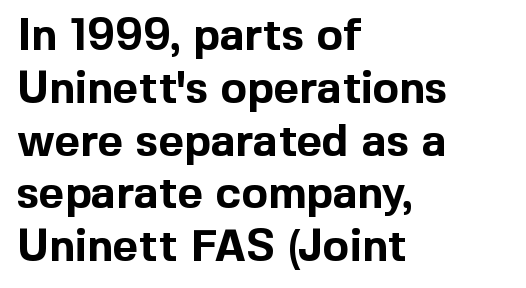
The rendering shows plain stroke endings on the letterforms — a sans-serif design. The lines are quadded left. Its strokes are broad and dark, the hallmark of bold type. The lettering stays uniformly vertical, giving the passage a roman look. Words float on clear page, feet unadorned. The face used here is proportionally spaced, like ordinary book or web type.
